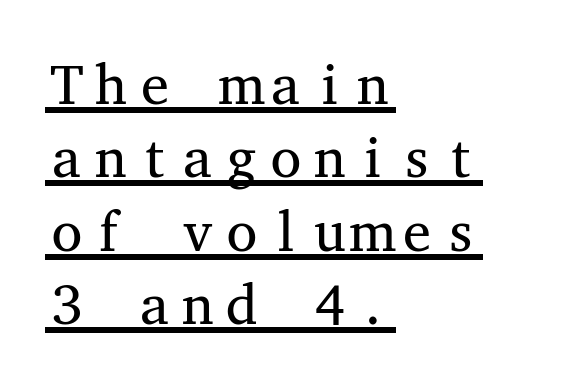
What kind of face is this? One with serifs. Quick note: interline space is typical. Beneath each row of characters lies a ruled line. Characters follow at the spacing the type designer built in. Short and long lines alike share a common starting point at left. Letters have the restrained weight of plain body copy at most.
